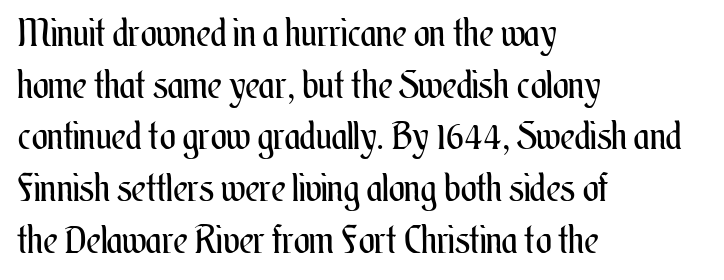
You could not count columns in this text — the font is proportionally spaced. The setting favours the left margin, as ordinary paragraphs usually do. Spacing between characters is what you'd get straight out of the box. Notice how descenders clear the ascenders below comfortably — that's standard leading.
